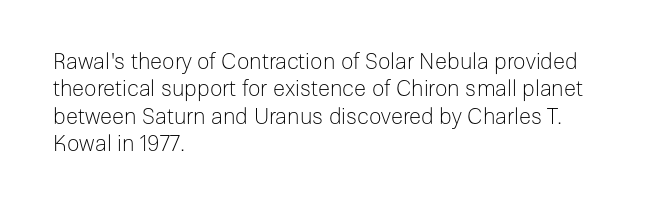
The image shows 22 px text type, upright; set left-aligned, line spacing 1.24x, normal letter spacing, not underlined.
